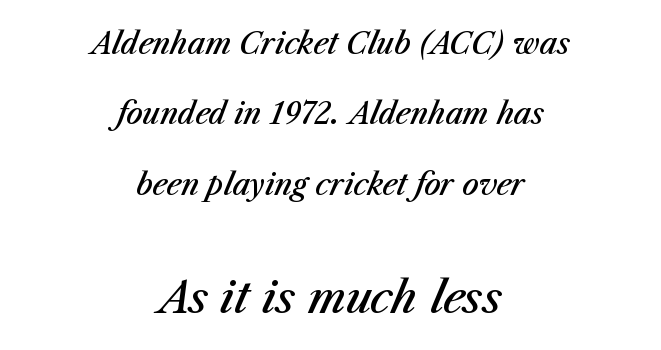
The image shows 43 px semibold type, italic (leaning right); set centered, loose line spacing (2.43x), normal letter spacing, not underlined; the second (bottom) block is 1.48x larger; medium stroke contrast and a medium x-height.
